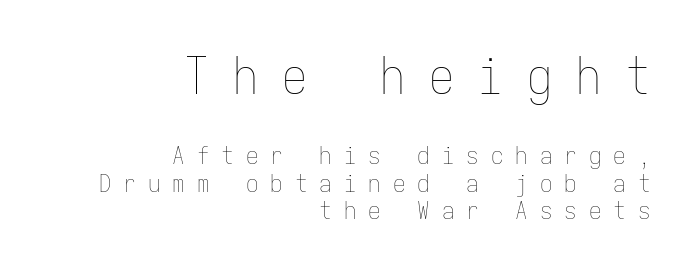
The compositor pushed each line to the right boundary. Stem width sits at or under what a default text font uses. Which of the two is more prominent by size? The first, at the top. Vertical strokes here are truly vertical.
